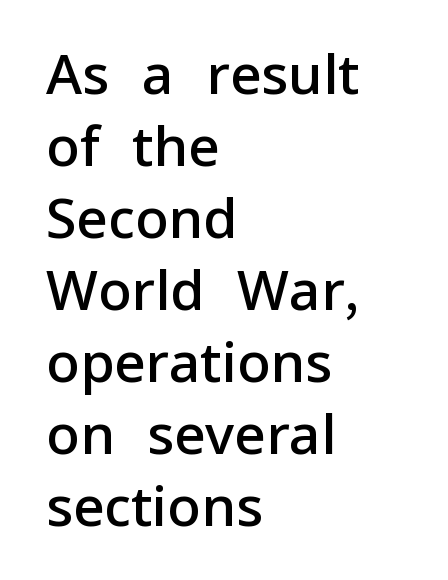
Baseline-to-baseline distance is the conventional proportion of letter height. Default kerning and tracking; the words read as compact shapes. Leftover space on each line is placed entirely after the last word. Its strokes are somewhat broadened, the hallmark of semibold type. Think of a printed novel: that variable character pitch is what you see here. Stroke terminals: plain, sans-serif.
